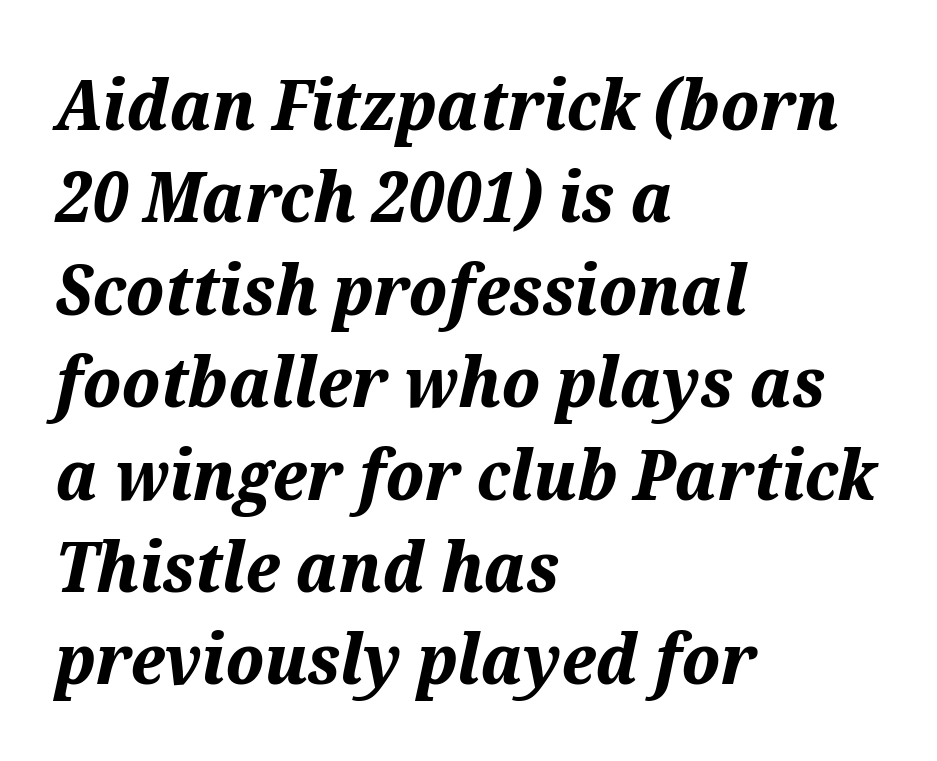
If you drew a ruler down the left edge, every line would touch it. The letters are slanted; this is an italic face. The face used here has the dense, thick strokes of a bold. Nobody drew a line under any word here. Each letter keeps its own natural width here, so spacing adapts to shape. Leading matches the norm, producing a regular column.
